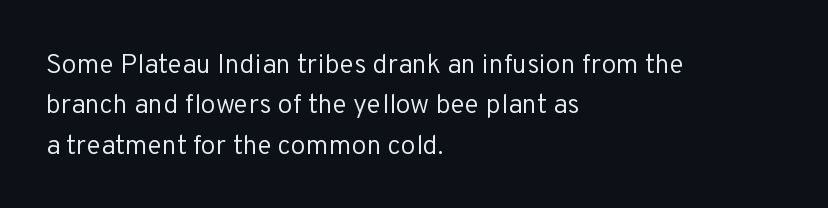
{"italic": "no", "bold": "no", "underline": "no", "align": "left", "line_spacing": "normal", "line_spacing_ratio": 1.5, "letter_spacing": "normal", "letter_spacing_em": 0.0, "glyph_px": 27}
